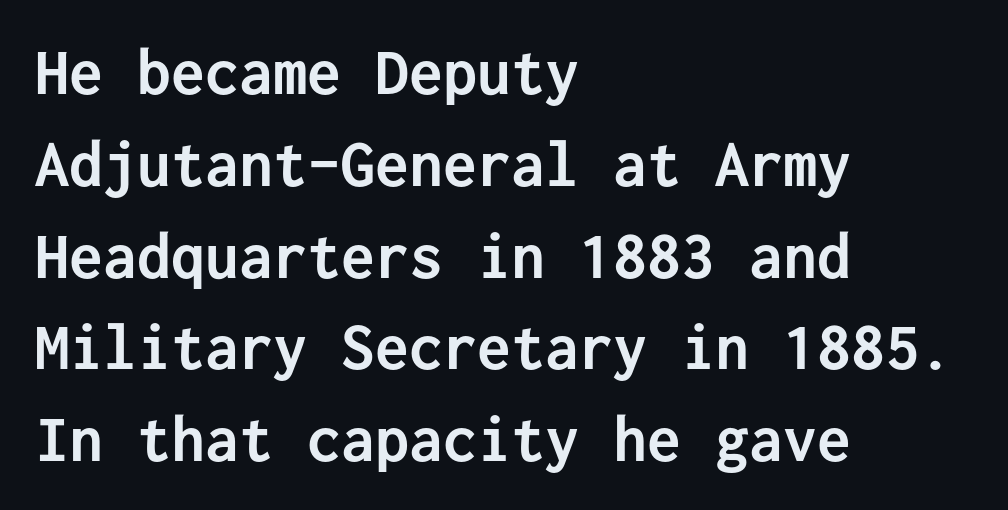
Q: Is the text bold? A: Yes.
Q: Is the text italic (slanted)? A: No, it is upright.
Q: Is the typeface a serif or a sans-serif typeface? A: Sans-serif.
Q: Is the text underlined? A: No.
Q: How is the paragraph aligned? A: Left-aligned.
Q: Is the spacing between letters normal or unusually wide? A: Normal.
Q: Is the spacing between lines tight, normal or loose? A: Normal.
Q: Width (condensed, normal, or wide)? A: Normal.
Q: Stroke contrast? A: Low.
Q: x-height? A: Medium.
Q: Monospaced? A: Yes.
